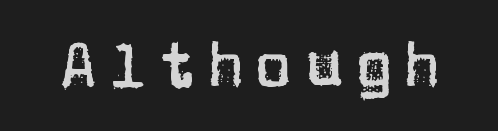
The image shows 61 px sans-serif type, upright; set not underlined; low stroke contrast and a large x-height.
